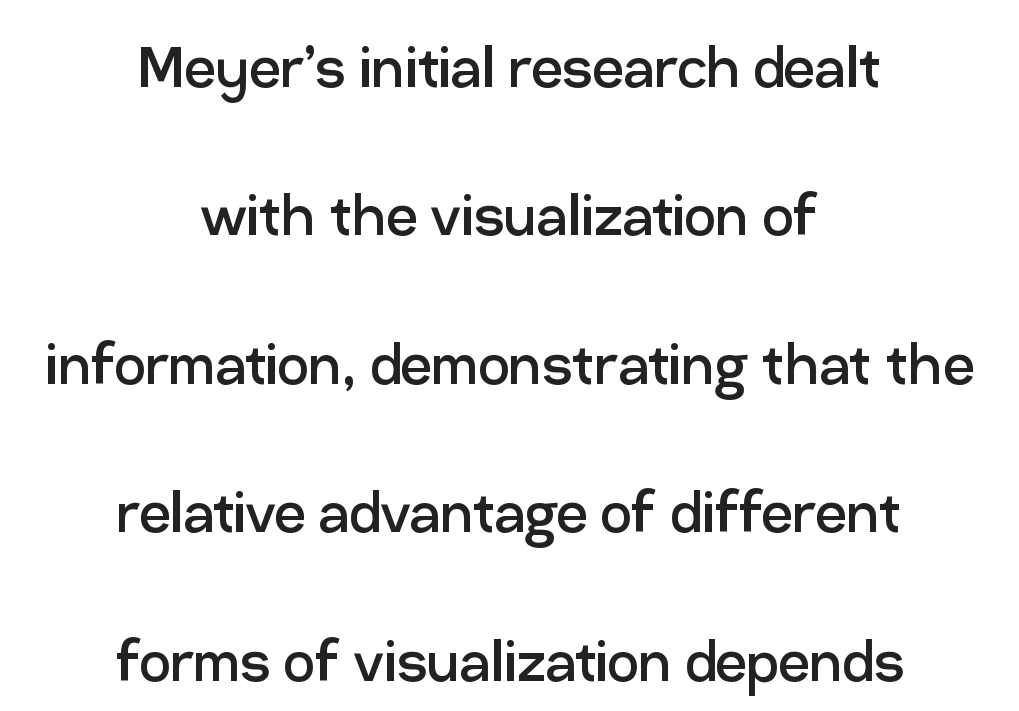
The image shows 70 px regular-weight sans-serif type, upright; set centered, loose line spacing (2.12x), normal letter spacing, not underlined; low stroke contrast and a medium x-height.
